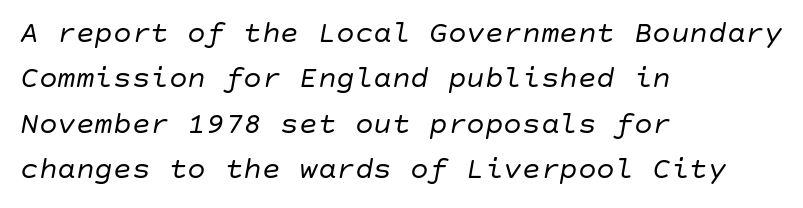
Q: Is the text bold? A: No.
Q: Is the text italic (slanted)? A: Yes, it leans right by about 10 degrees.
Q: Is the text underlined? A: No.
Q: How is the paragraph aligned? A: Left-aligned.
Q: Is the spacing between letters normal or unusually wide? A: Normal.
Q: Is the spacing between lines tight, normal or loose? A: Normal.
Q: Width (condensed, normal, or wide)? A: Normal.
Q: Stroke contrast? A: Low.
Q: x-height? A: Large.
